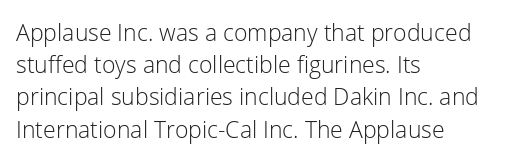
Q: Is the text bold? A: No.
Q: Is the text italic (slanted)? A: No, it is upright.
Q: Is the text underlined? A: No.
Q: How is the paragraph aligned? A: Left-aligned.
Q: Is the spacing between letters normal or unusually wide? A: Normal.
Q: Is the spacing between lines tight, normal or loose? A: Normal.
